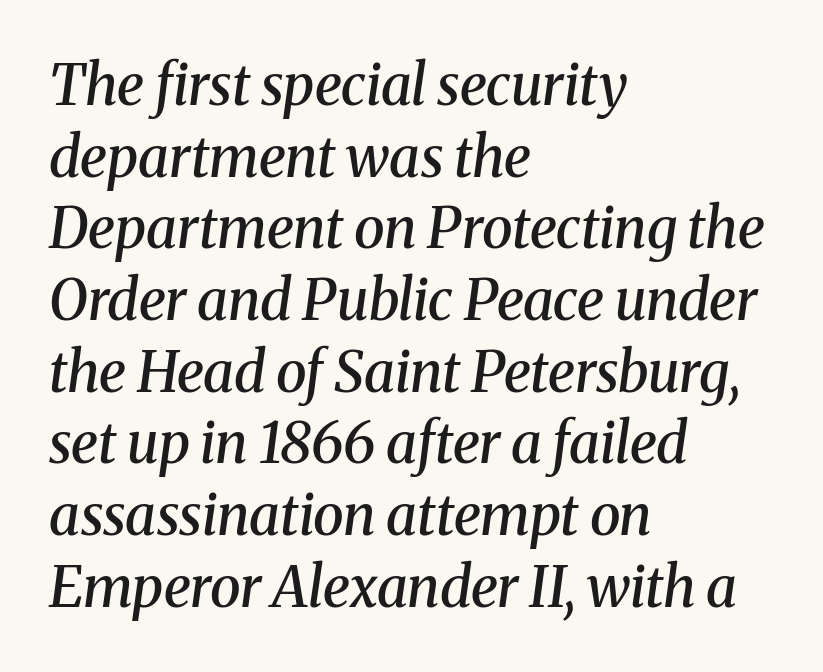
{"serif": "yes", "italic": "yes", "lean": "right", "slant_degrees": 8, "bold": "semi", "weight": "semibold", "width": "normal", "stroke_contrast": "medium", "x_height": "medium", "monospaced": "no", "underline": "no", "align": "left", "line_spacing": "normal", "line_spacing_ratio": 1.28, "letter_spacing": "normal", "letter_spacing_em": 0.0, "glyph_px": 56}
